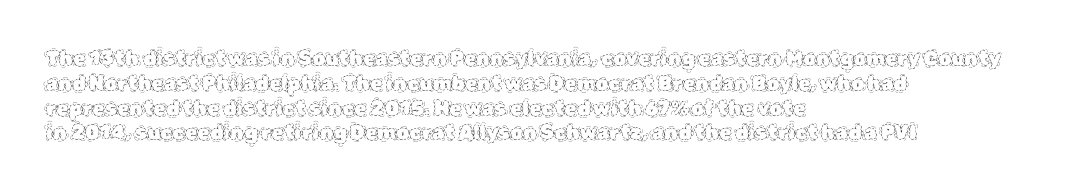
Q: Is the text bold? A: No.
Q: Is the text italic (slanted)? A: No, it is upright.
Q: Is the text underlined? A: No.
Q: How is the paragraph aligned? A: Left-aligned.
Q: Is the spacing between letters normal or unusually wide? A: Normal.
